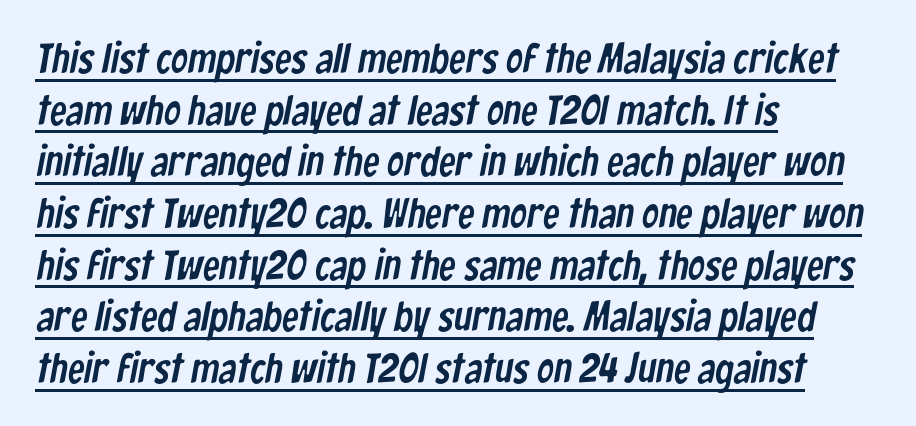
The passage shown is typed in a proportional face where columns would drift. The type is set solid horizontally, with unmodified tracking. A rule runs beneath these lines of type. Caption: multi-line text, flush left, ragged right.
